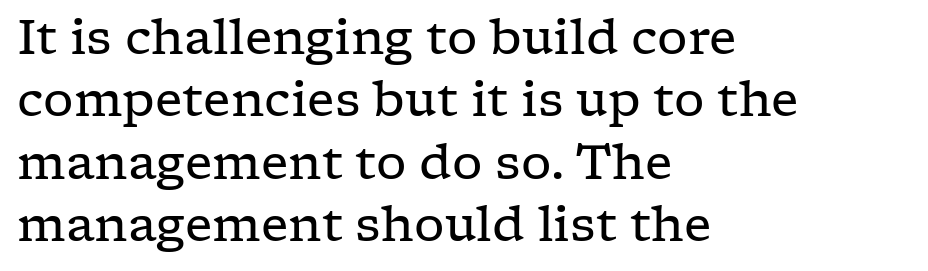
{"serif": "yes", "italic": "no", "bold": "no", "weight": "regular", "width": "wide", "stroke_contrast": "low", "x_height": "medium", "monospaced": "no", "underline": "no", "align": "left", "line_spacing": "normal", "line_spacing_ratio": 1.3, "letter_spacing": "normal", "letter_spacing_em": 0.0, "glyph_px": 48}
